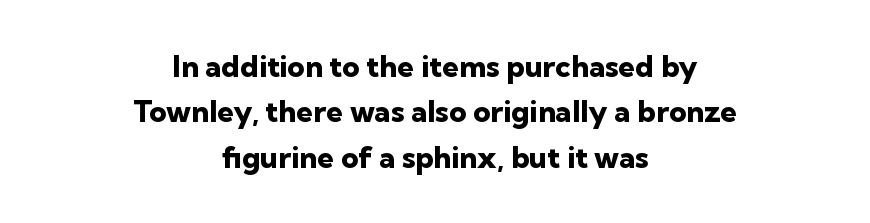
This block has exactly the height ordinary leading produces. Weight: bold. Note the varied advance widths — an 'i' is clearly narrower than an 'm'. Caption: multi-line text, centered on the measure. Underlining? Definitely not there. The typeface chosen for these lines omits serifs.
